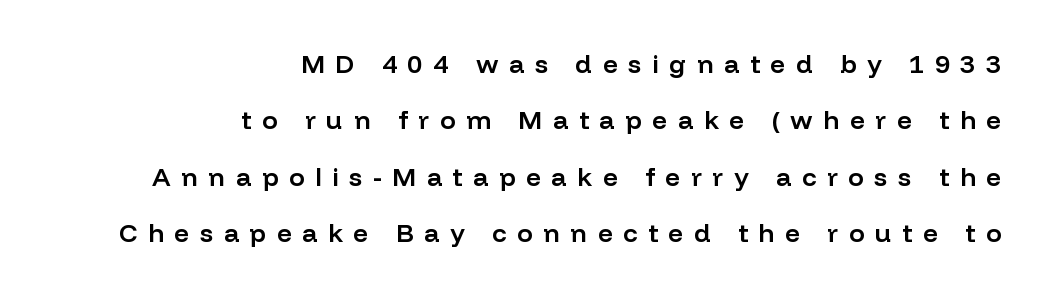
{"italic": "no", "bold": "semi", "underline": "no", "align": "right", "line_spacing": "loose", "line_spacing_ratio": 2.17, "letter_spacing": "wide", "letter_spacing_em": 0.41, "glyph_px": 26}
